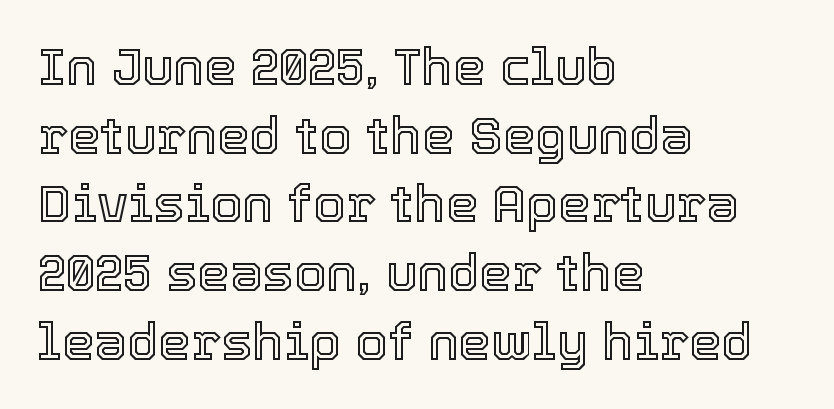
Q: Is the text italic (slanted)? A: No, it is upright.
Q: Is the text underlined? A: No.
Q: How is the paragraph aligned? A: Left-aligned.
Q: Is the spacing between letters normal or unusually wide? A: Normal.
Q: Is the spacing between lines tight, normal or loose? A: Normal.
Q: Width (condensed, normal, or wide)? A: Normal.
Q: x-height? A: Medium.
Q: Monospaced? A: No.
